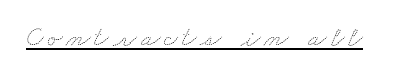
{"bold": "no", "weight": "thin", "width": "wide", "stroke_contrast": "medium", "x_height": "small", "monospaced": "no", "underline": "yes", "glyph_px": 28}
